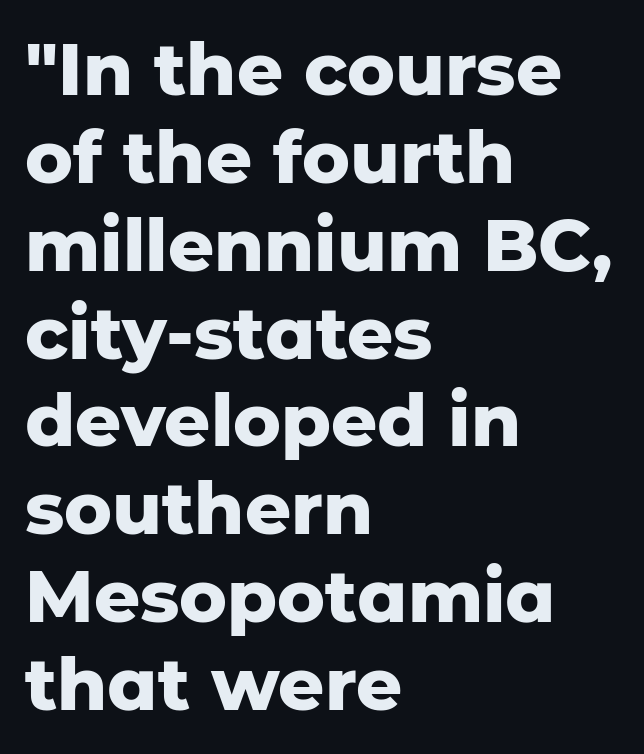
The image shows 72 px heavy sans-serif type, upright; set left-aligned, line spacing 1.22x, normal letter spacing, not underlined; low stroke contrast and a medium x-height.
